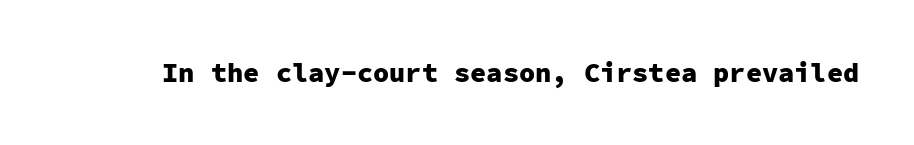
Q: Is the text bold? A: Yes.
Q: Is the text italic (slanted)? A: No, it is upright.
Q: Is the text underlined? A: No.
Q: Is the spacing between letters normal or unusually wide? A: Normal.
